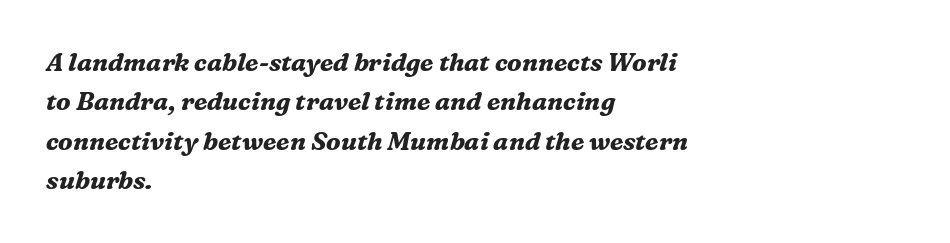
{"italic": "yes", "lean": "right", "slant_degrees": 16, "bold": "yes", "underline": "no", "align": "left", "line_spacing": "normal", "line_spacing_ratio": 1.58, "letter_spacing": "normal", "letter_spacing_em": 0.0, "glyph_px": 25}
